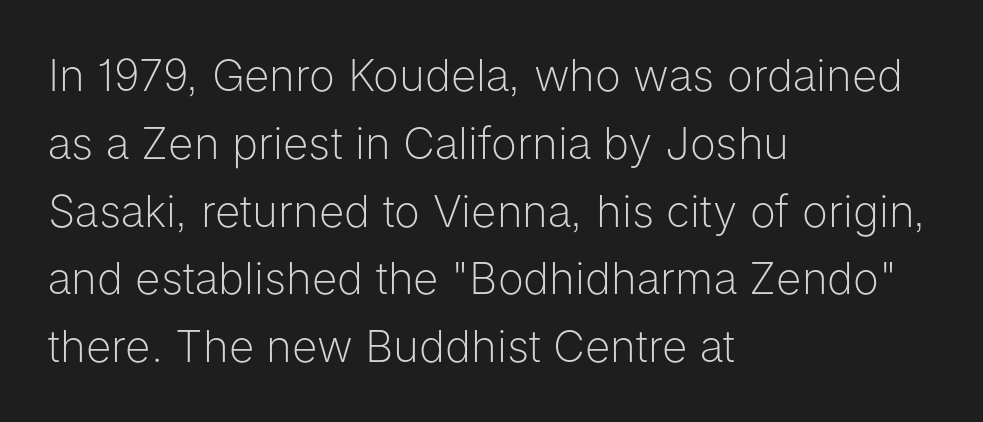
Q: Is the text bold? A: No.
Q: Is the text italic (slanted)? A: No, it is upright.
Q: Is the typeface a serif or a sans-serif typeface? A: Sans-serif.
Q: Is the text underlined? A: No.
Q: How is the paragraph aligned? A: Left-aligned.
Q: Is the spacing between letters normal or unusually wide? A: Normal.
Q: Is the spacing between lines tight, normal or loose? A: Normal.
Q: Width (condensed, normal, or wide)? A: Normal.
Q: Stroke contrast? A: Low.
Q: x-height? A: Medium.
Q: Monospaced? A: No.
